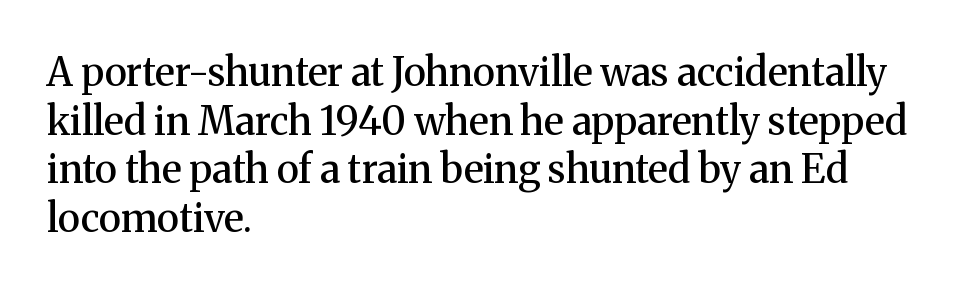
The image shows 39 px semibold serif type, upright; set left-aligned, normal line spacing (1.25x), normal letter spacing, not underlined; medium stroke contrast and a medium x-height.
